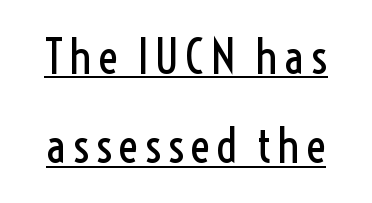
The image shows 48 px regular-weight, condensed sans-serif type, upright; set line spacing 1.86x, underlined; a medium x-height.
